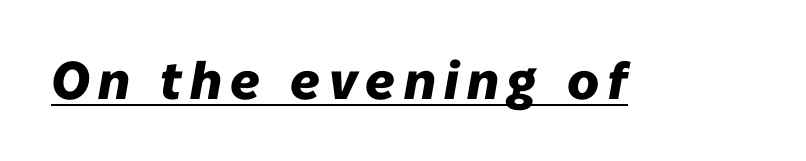
{"italic": "yes", "lean": "right", "slant_degrees": 10, "bold": "yes", "weight": "heavy", "width": "normal", "stroke_contrast": "low", "x_height": "medium", "monospaced": "no", "underline": "yes", "glyph_px": 53}
